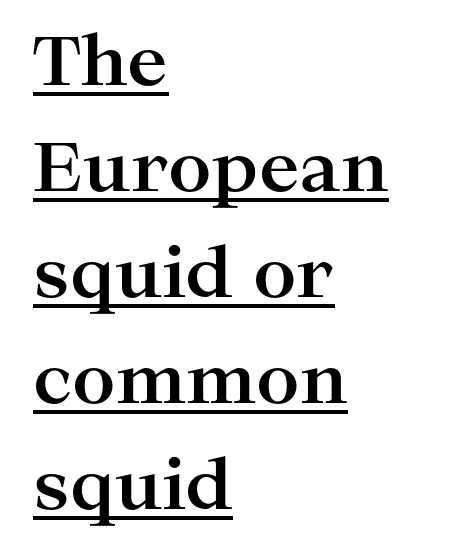
Q: Is the text bold? A: Yes.
Q: Is the text italic (slanted)? A: No, it is upright.
Q: Is the typeface a serif or a sans-serif typeface? A: Serif.
Q: Is the text underlined? A: Yes.
Q: How is the paragraph aligned? A: Left-aligned.
Q: Is the spacing between letters normal or unusually wide? A: Normal.
Q: Is the spacing between lines tight, normal or loose? A: Normal.
Q: Width (condensed, normal, or wide)? A: Wide.
Q: Stroke contrast? A: High.
Q: x-height? A: Medium.
Q: Monospaced? A: No.
